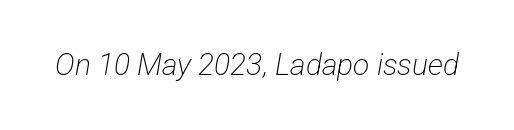
The image shows 30 px light, condensed sans-serif type; set normal letter spacing, not underlined; low stroke contrast and a medium x-height.
